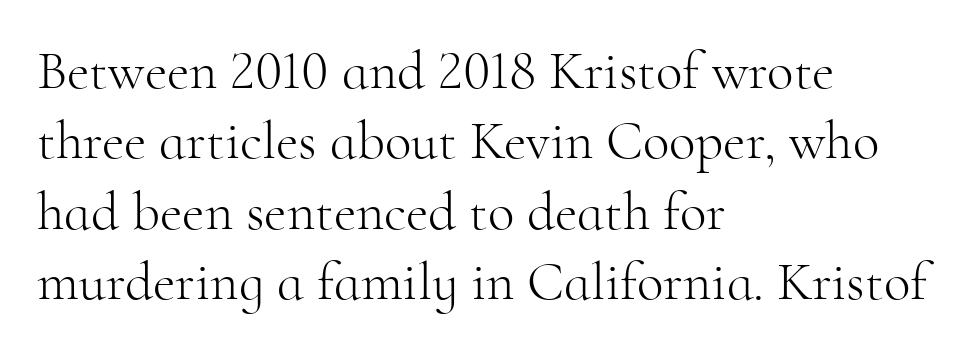
{"serif": "yes", "italic": "no", "bold": "no", "weight": "light", "width": "normal", "stroke_contrast": "high", "x_height": "small", "monospaced": "no", "underline": "no", "align": "left", "line_spacing": "normal", "line_spacing_ratio": 1.28, "letter_spacing": "normal", "letter_spacing_em": 0.0, "glyph_px": 55}
